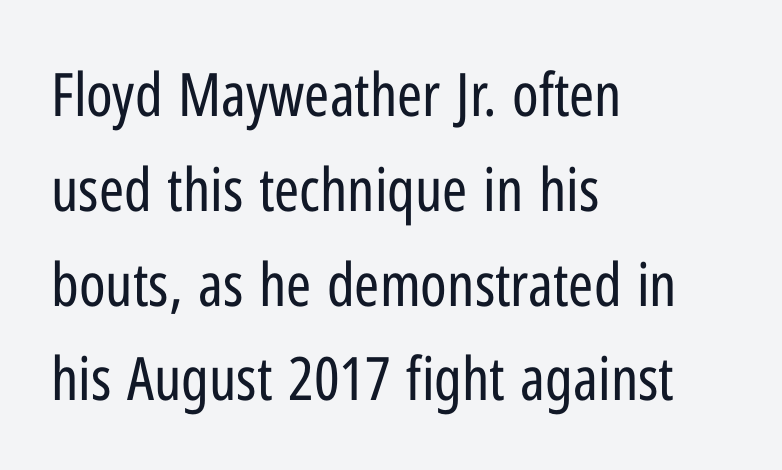
The baseline area is clear. Each letter keeps its own natural width here, so spacing adapts to shape. The font is comparable to plain body text, perhaps lighter. Ascenders rise straight up at ninety degrees. Line beginnings align vertically; line endings do not. What kind of face is this? One without serifs — a sans.
